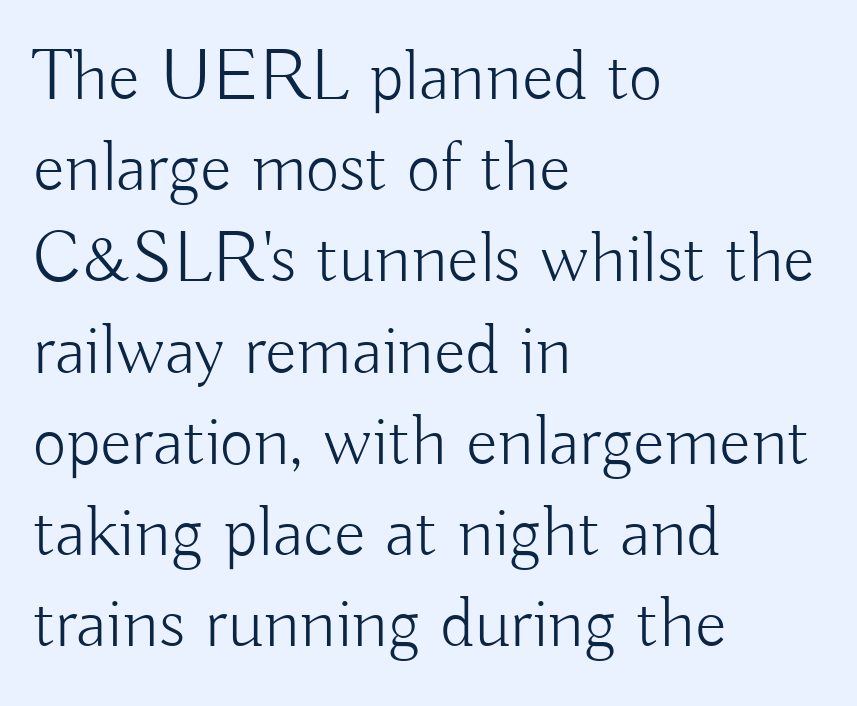
Q: Is the text bold? A: No.
Q: Is the text italic (slanted)? A: No, it is upright.
Q: Is the typeface a serif or a sans-serif typeface? A: Sans-serif.
Q: Is the text underlined? A: No.
Q: How is the paragraph aligned? A: Left-aligned.
Q: Is the spacing between letters normal or unusually wide? A: Normal.
Q: Is the spacing between lines tight, normal or loose? A: Normal.
Q: Width (condensed, normal, or wide)? A: Normal.
Q: Stroke contrast? A: Low.
Q: x-height? A: Small.
Q: Monospaced? A: No.
